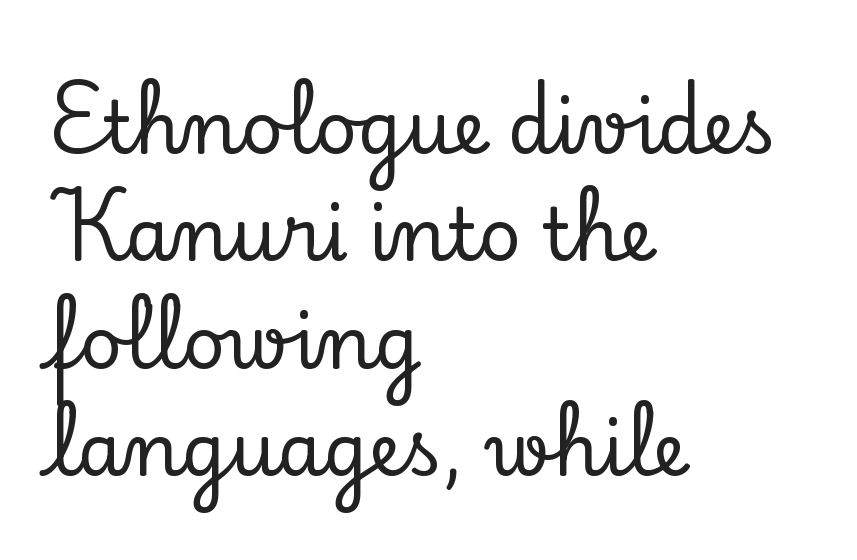
The image shows 73 px serif type, upright; set left-aligned, normal line spacing (1.47x), normal letter spacing, not underlined; low stroke contrast and a small x-height.
